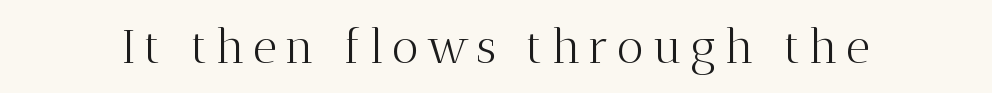
Q: Is the text bold? A: No.
Q: Is the text italic (slanted)? A: No, it is upright.
Q: Is the typeface a serif or a sans-serif typeface? A: Serif.
Q: Is the text underlined? A: No.
Q: Width (condensed, normal, or wide)? A: Normal.
Q: Stroke contrast? A: Medium.
Q: x-height? A: Medium.
Q: Monospaced? A: No.
